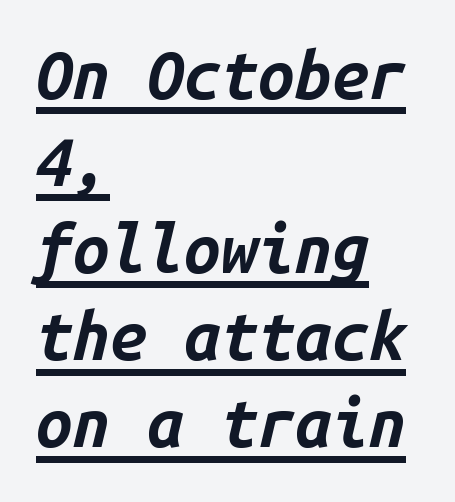
The image shows 66 px bold type, italic (leaning right), monospaced; set left-aligned, normal line spacing (1.32x), normal letter spacing, underlined; low stroke contrast and a medium x-height.
